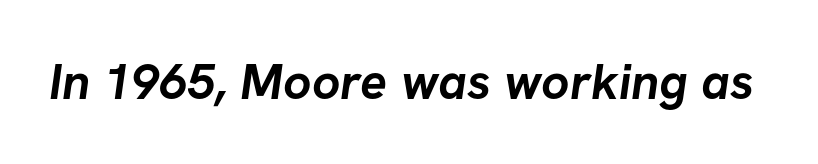
{"serif": "no", "bold": "yes", "weight": "semibold", "width": "normal", "stroke_contrast": "low", "x_height": "medium", "monospaced": "no", "underline": "no", "letter_spacing": "normal", "letter_spacing_em": 0.0, "glyph_px": 50}
